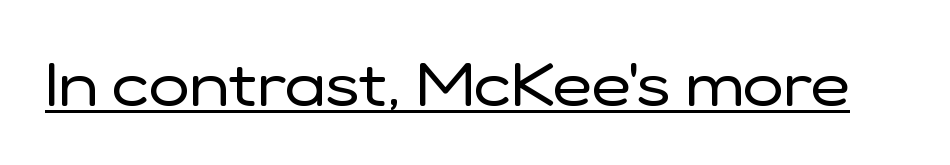
The image shows 61 px regular-weight sans-serif type, upright; set normal letter spacing, underlined; low stroke contrast and a medium x-height.
